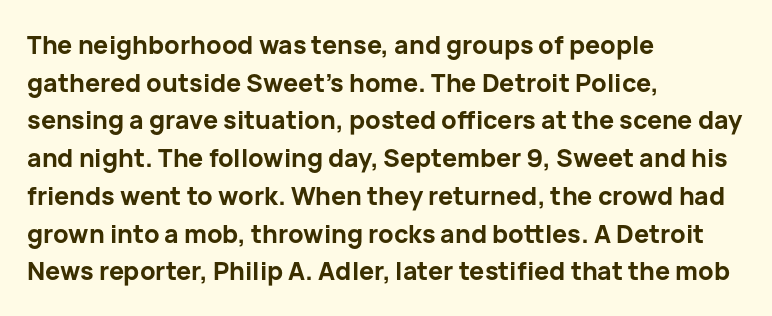
Q: Is the text bold? A: Yes.
Q: Is the text italic (slanted)? A: No, it is upright.
Q: Is the text underlined? A: No.
Q: How is the paragraph aligned? A: Left-aligned.
Q: Is the spacing between letters normal or unusually wide? A: Normal.
Q: Is the spacing between lines tight, normal or loose? A: Normal.
